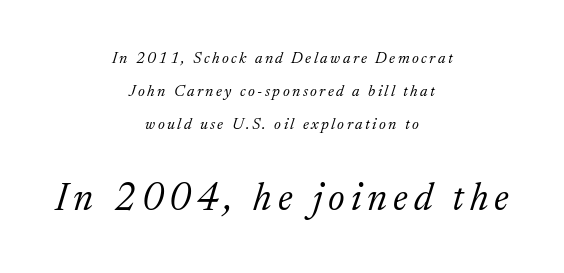
{"serif": "yes", "italic": "yes", "lean": "right", "slant_degrees": 17, "bold": "no", "weight": "light", "width": "normal", "stroke_contrast": "low", "x_height": "medium", "monospaced": "no", "underline": "no", "align": "center", "line_spacing": "loose", "line_spacing_ratio": 2.06, "larger_block": "second", "size_ratio": 2.44, "glyph_px": 39}
